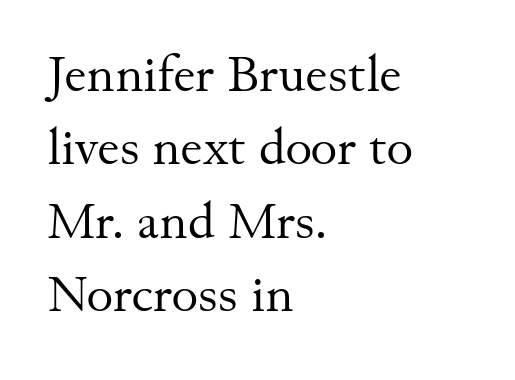
The image shows 51 px regular-weight serif type, upright; set left-aligned, normal line spacing (1.44x), normal letter spacing, not underlined; medium stroke contrast and a small x-height.
